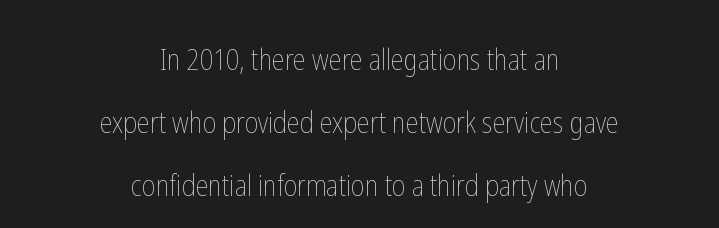
The gap between lines stays unmarked. You could call the tracking neutral — neither tight nor loose. These lines stand farther apart than default settings would place them. You can tell it's not italic because the verticals are truly vertical. Spacing verdict: proportional, widths tailored to each character. Is the stroke heavy? The answer is a plain regular-or-lighter.
